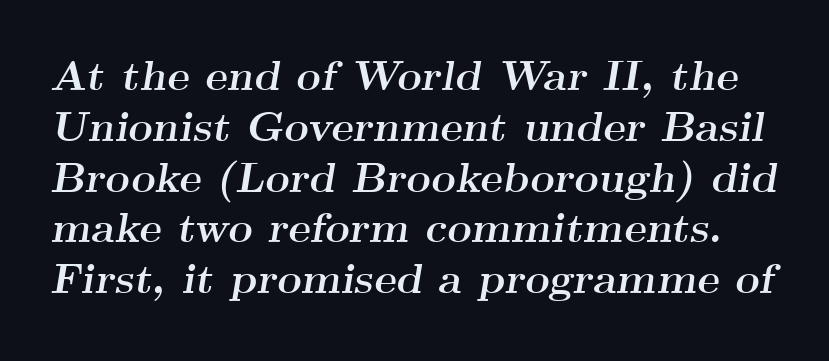
The image shows 42 px semibold, wide serif type, italic (leaning right); set line spacing 1.21x, normal letter spacing, not underlined; medium stroke contrast and a small x-height.
